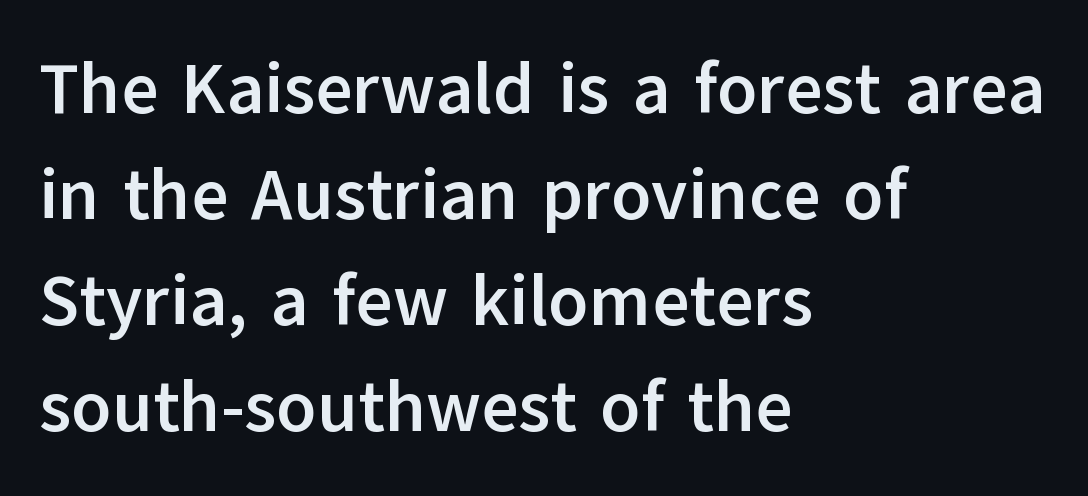
Q: Is the text bold? A: Yes.
Q: Is the text italic (slanted)? A: No, it is upright.
Q: Is the typeface a serif or a sans-serif typeface? A: Sans-serif.
Q: Is the text underlined? A: No.
Q: How is the paragraph aligned? A: Left-aligned.
Q: Is the spacing between letters normal or unusually wide? A: Normal.
Q: Is the spacing between lines tight, normal or loose? A: Normal.
Q: Width (condensed, normal, or wide)? A: Normal.
Q: Stroke contrast? A: Low.
Q: x-height? A: Medium.
Q: Monospaced? A: No.
